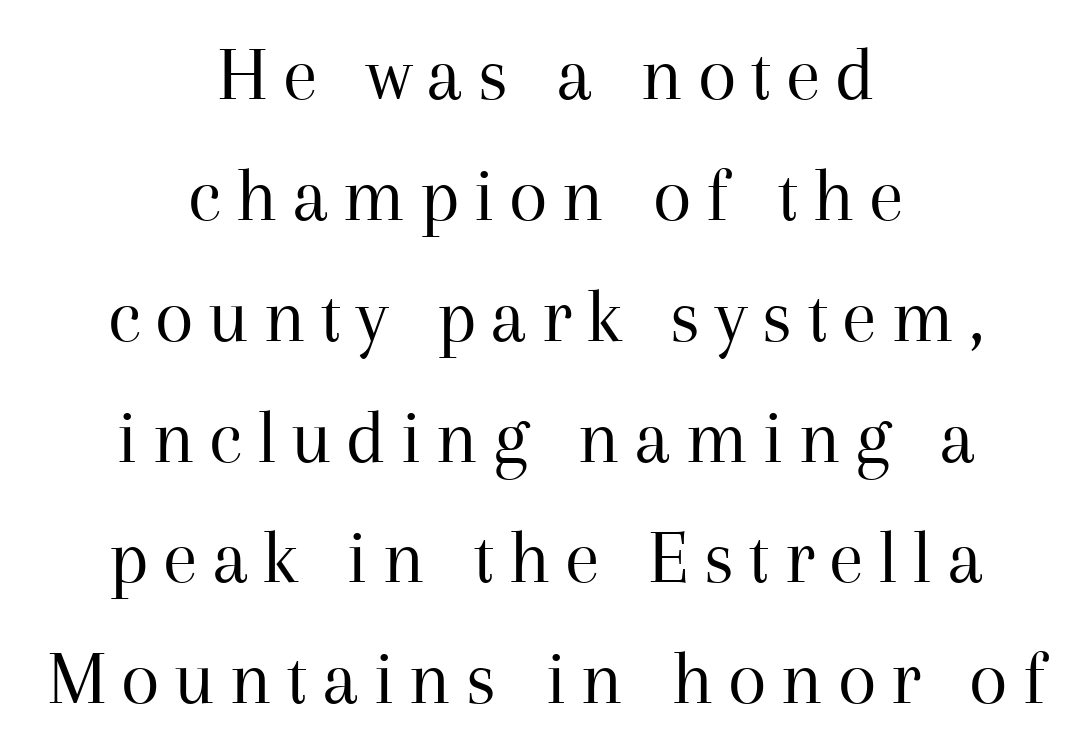
{"serif": "yes", "italic": "no", "bold": "no", "weight": "regular", "width": "normal", "stroke_contrast": "medium", "x_height": "medium", "monospaced": "no", "underline": "no", "align": "center", "line_spacing": "normal", "line_spacing_ratio": 1.53, "glyph_px": 79}
